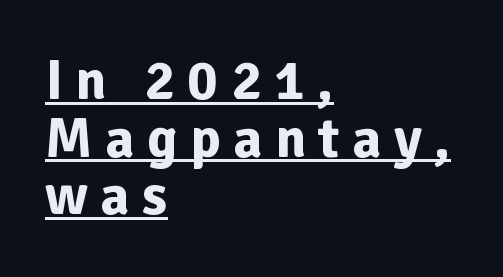
Q: Is the text bold? A: Yes.
Q: Is the text italic (slanted)? A: No, it is upright.
Q: Is the typeface a serif or a sans-serif typeface? A: Sans-serif.
Q: Is the text underlined? A: Yes.
Q: How is the paragraph aligned? A: Left-aligned.
Q: Is the spacing between letters normal or unusually wide? A: Unusually wide.
Q: Is the spacing between lines tight, normal or loose? A: Tight.
Q: Width (condensed, normal, or wide)? A: Normal.
Q: Stroke contrast? A: Low.
Q: x-height? A: Medium.
Q: Monospaced? A: No.
